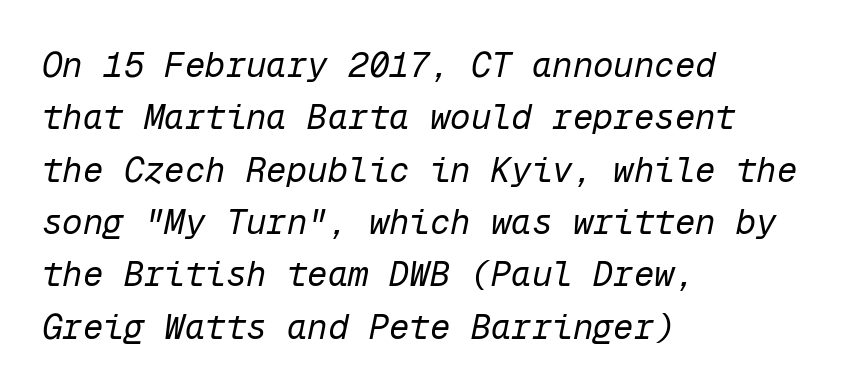
{"italic": "yes", "lean": "right", "slant_degrees": 12, "bold": "no", "weight": "regular", "width": "normal", "stroke_contrast": "low", "x_height": "medium", "monospaced": "yes", "underline": "no", "align": "left", "line_spacing": "normal", "line_spacing_ratio": 1.54, "letter_spacing": "normal", "letter_spacing_em": 0.0, "glyph_px": 34}
